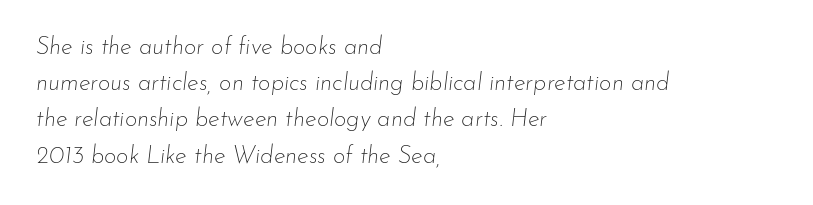
The image shows 24 px text type, italic (leaning right); set left-aligned, normal line spacing (1.51x), normal letter spacing, not underlined.
